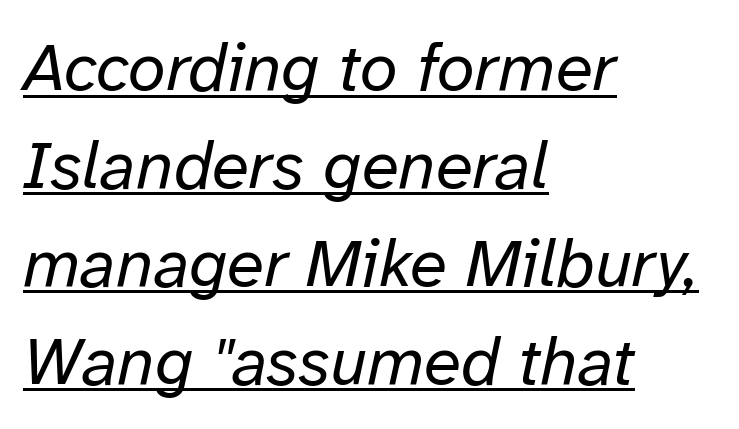
The image shows 68 px regular-weight type, italic (leaning right); set left-aligned, normal line spacing (1.44x), normal letter spacing, underlined; low stroke contrast and a medium x-height.
